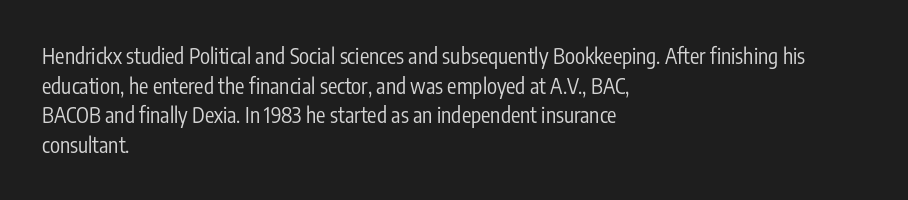
Quick note: underline off. Do the letters lean? They stand straight. The text block is weighted toward the left margin, trailing off unevenly rightward. This rendering leaves character spacing at its baseline value. Vertical spacing — default.
